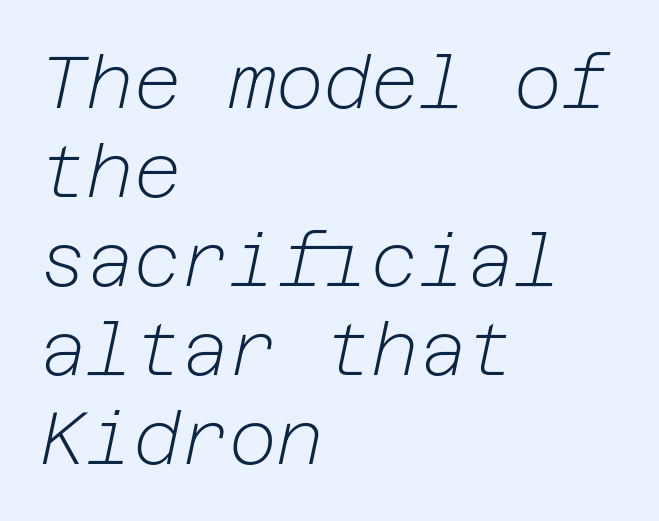
Characters are canted at an angle relative to the baseline's perpendicular. The letters look calm and open, with moderate or lighter stems. Is the letter spacing exaggerated? No — it looks like the ordinary default. Each line starts at the same left margin while the right side varies. Beneath every word, the page is bare.
